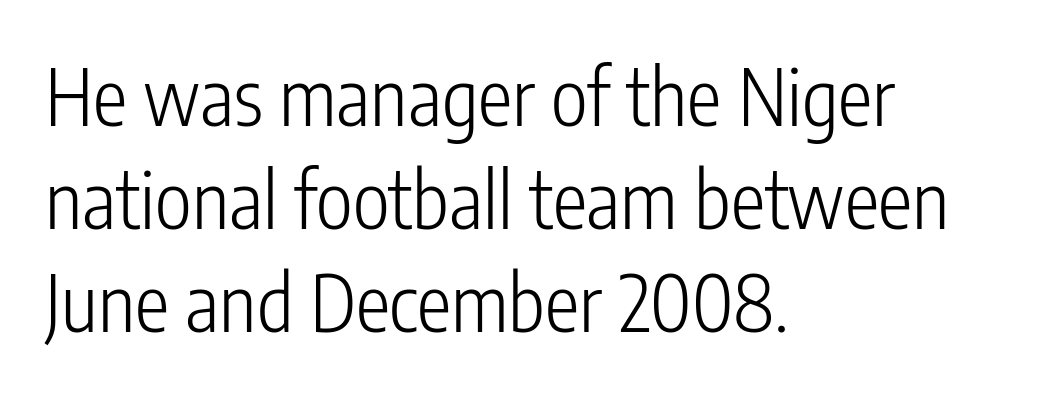
Underlining? Definitely not there. This rendering employs a face without finishing strokes, i.e., a sans-serif. Typeset ragged right — the left edge is the straight one. When letters stand straight like this, we call the style roman or upright. Vertical stems look standard width or narrower in stroke. The face used here is proportionally spaced, like ordinary book or web type.
